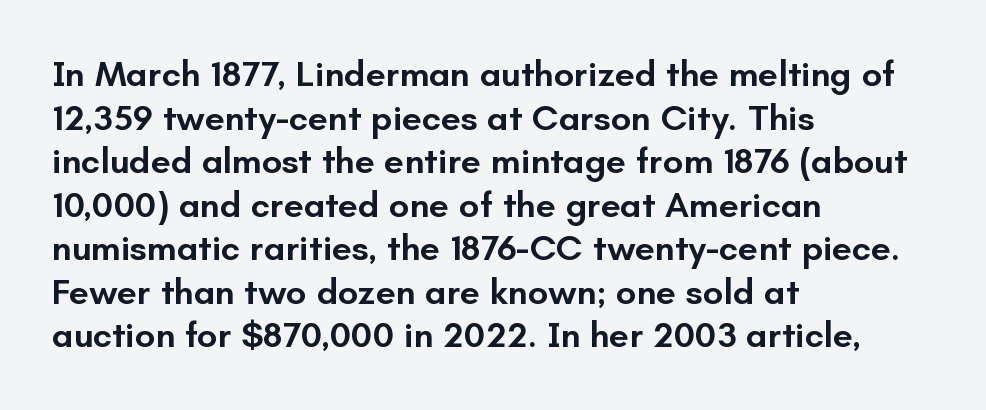
{"serif": "no", "italic": "no", "bold": "semi", "weight": "semibold", "width": "normal", "stroke_contrast": "low", "x_height": "small", "monospaced": "no", "underline": "no", "align": "left", "line_spacing_ratio": 1.21, "letter_spacing": "normal", "letter_spacing_em": 0.0, "glyph_px": 36}
